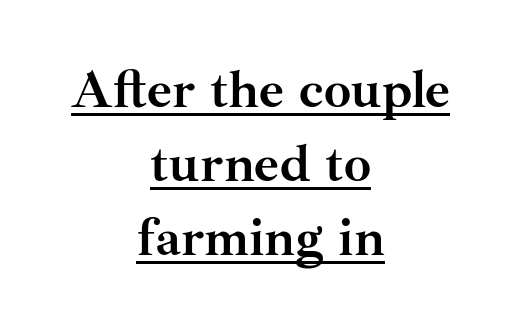
The face used here is rendered with its standard letterfit. Do the characters align in a grid? No, the font is proportional. These characters rest on top of a visible drawn line. Horizontally, the lines are justified to the midpoint only. Italic: no, the glyphs are upright roman.
